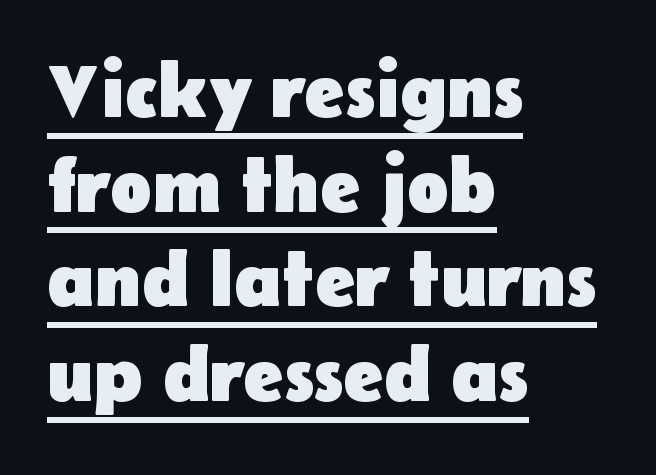
The image shows 77 px heavy sans-serif type, upright; set left-aligned, line spacing 1.23x, normal letter spacing, underlined; low stroke contrast and a medium x-height.
